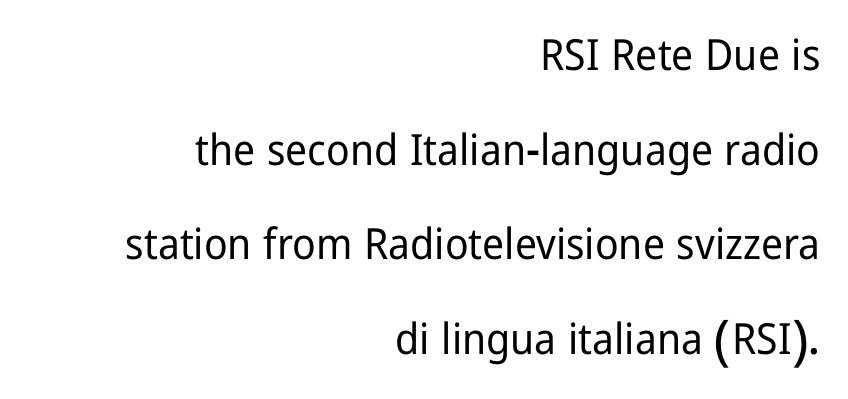
Q: Is the text italic (slanted)? A: No, it is upright.
Q: Is the typeface a serif or a sans-serif typeface? A: Sans-serif.
Q: Is the text underlined? A: No.
Q: How is the paragraph aligned? A: Right-aligned.
Q: Is the spacing between letters normal or unusually wide? A: Normal.
Q: Is the spacing between lines tight, normal or loose? A: Loose.
Q: Width (condensed, normal, or wide)? A: Condensed.
Q: Stroke contrast? A: Low.
Q: x-height? A: Medium.
Q: Monospaced? A: No.
